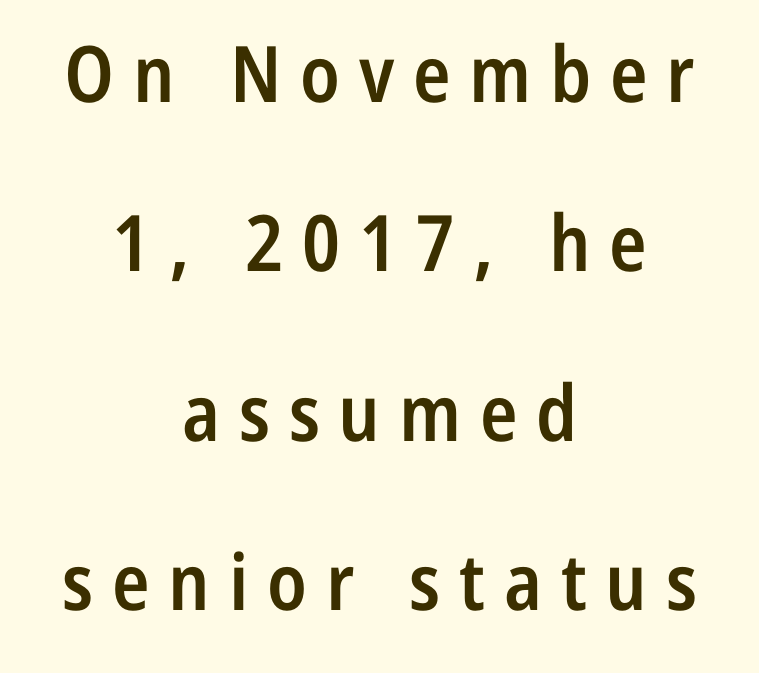
This sample uses a sans-serif face. Look at the stroke-to-counter ratio: somewhat heavy, a semibold. The lettering holds an erect, upright posture throughout. Visually the block forms a symmetrical silhouette, jagged on both flanks. These lines are rendered in a variable-pitch font. The line texture is sparse and dotted thanks to wide tracking.
